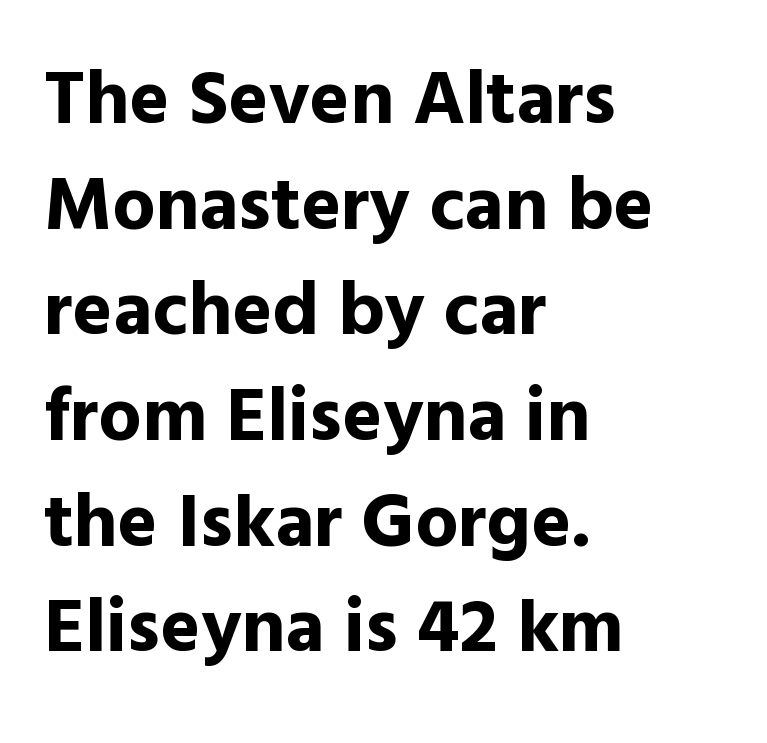
The image shows 76 px bold sans-serif type, upright; set left-aligned, normal line spacing (1.39x), normal letter spacing, not underlined; a medium x-height.
